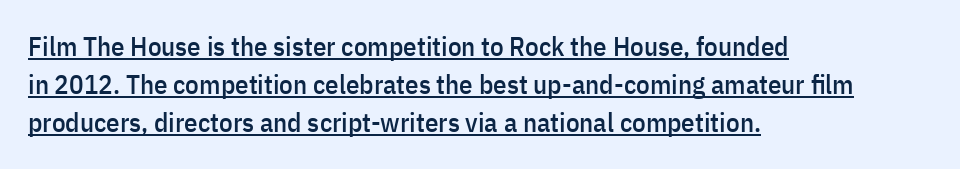
Q: Is the text italic (slanted)? A: No, it is upright.
Q: Is the text underlined? A: Yes.
Q: How is the paragraph aligned? A: Left-aligned.
Q: Is the spacing between letters normal or unusually wide? A: Normal.
Q: Is the spacing between lines tight, normal or loose? A: Normal.
